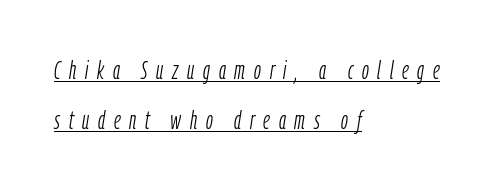
{"italic": "yes", "lean": "right", "slant_degrees": 9, "bold": "no", "underline": "yes", "align": "left", "line_spacing": "loose", "line_spacing_ratio": 2.01, "letter_spacing": "wide", "letter_spacing_em": 0.35, "glyph_px": 25}
